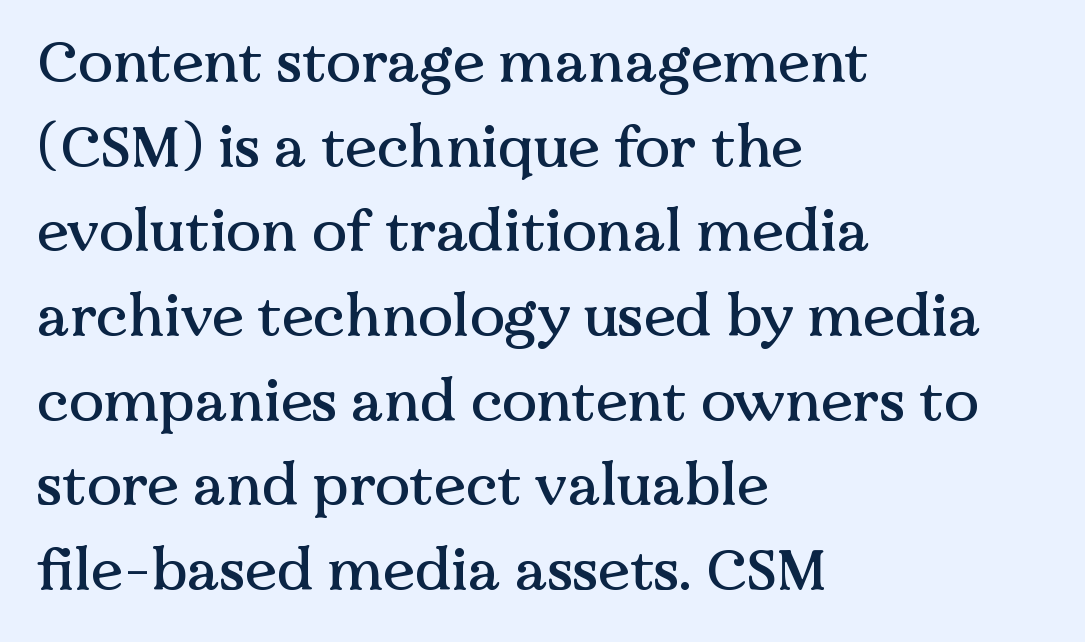
Think of a printed novel: that variable character pitch is what you see here. How would I describe the line gaps? Plain and ordinary. Letters rest on an invisible, unmarked baseline. The passage is arranged the way most books set body copy — flush left. The rendering shows small feet on the letterforms — a serif design. This is roman type, the default non-slanted kind.
